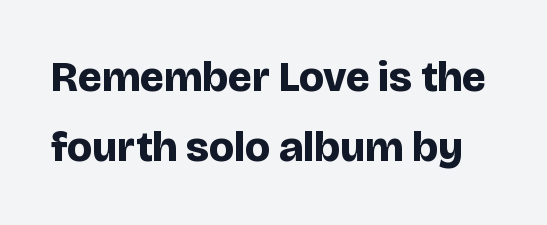
Q: Is the text bold? A: Yes.
Q: Is the text italic (slanted)? A: No, it is upright.
Q: Is the typeface a serif or a sans-serif typeface? A: Sans-serif.
Q: Is the text underlined? A: No.
Q: Is the spacing between letters normal or unusually wide? A: Normal.
Q: Is the spacing between lines tight, normal or loose? A: Normal.
Q: Width (condensed, normal, or wide)? A: Normal.
Q: Stroke contrast? A: Low.
Q: x-height? A: Large.
Q: Monospaced? A: No.
